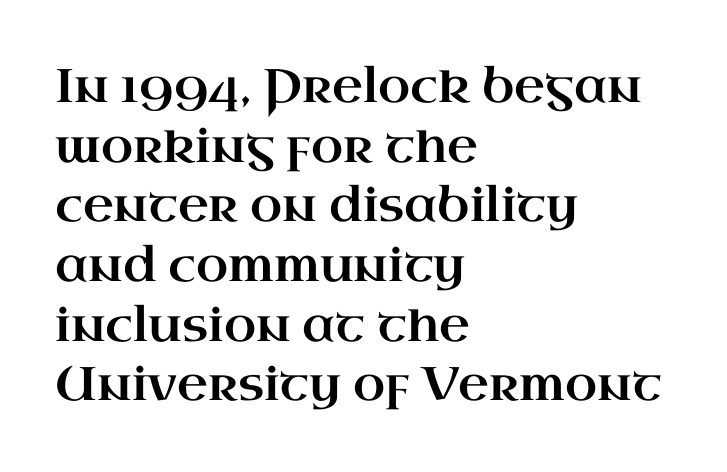
Q: Is the text italic (slanted)? A: No, it is upright.
Q: Is the typeface a serif or a sans-serif typeface? A: Serif.
Q: Is the text underlined? A: No.
Q: How is the paragraph aligned? A: Left-aligned.
Q: Is the spacing between letters normal or unusually wide? A: Normal.
Q: Is the spacing between lines tight, normal or loose? A: Normal.
Q: Width (condensed, normal, or wide)? A: Wide.
Q: Stroke contrast? A: High.
Q: x-height? A: Small.
Q: Monospaced? A: No.
